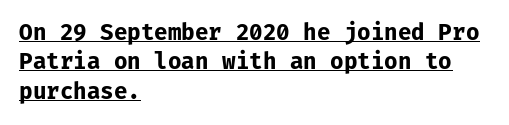
{"italic": "no", "bold": "yes", "underline": "yes", "align": "left", "line_spacing": "normal", "line_spacing_ratio": 1.34, "letter_spacing": "normal", "letter_spacing_em": 0.0, "glyph_px": 22}
